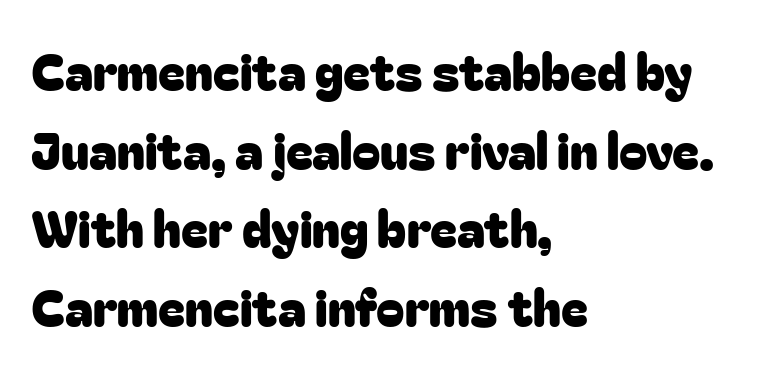
{"serif": "no", "italic": "no", "width": "normal", "stroke_contrast": "low", "x_height": "medium", "monospaced": "no", "underline": "no", "align": "left", "line_spacing": "normal", "line_spacing_ratio": 1.54, "letter_spacing": "normal", "letter_spacing_em": 0.0, "glyph_px": 51}
